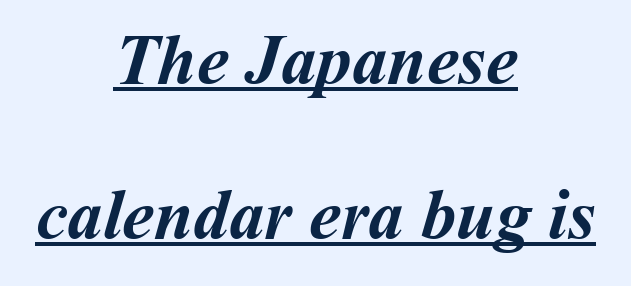
The image shows 71 px semibold type; set centered, loose line spacing (2.18x), normal letter spacing, underlined; medium stroke contrast and a medium x-height.
